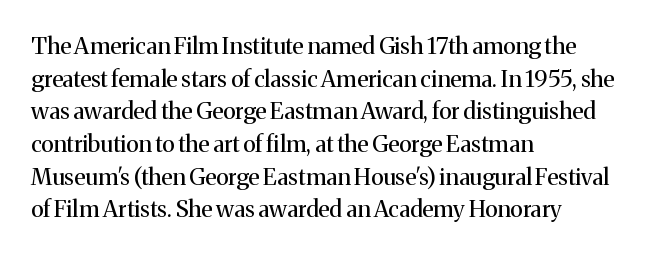
{"italic": "no", "bold": "no", "underline": "no", "align": "left", "line_spacing": "normal", "line_spacing_ratio": 1.42, "letter_spacing": "normal", "letter_spacing_em": 0.0, "glyph_px": 23}
